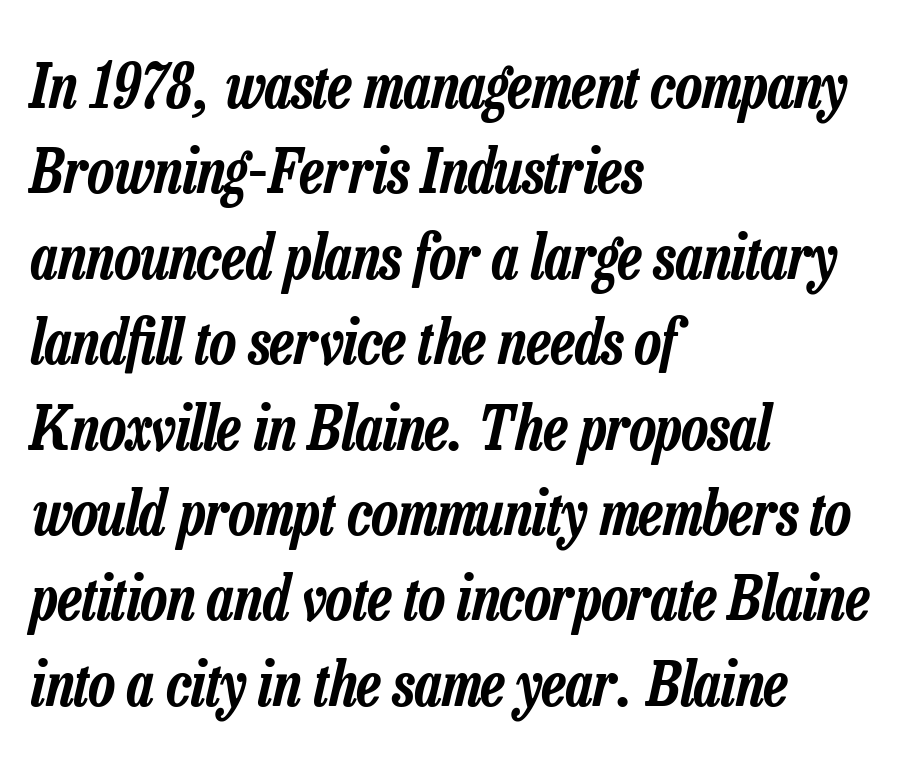
The image shows 61 px condensed type, italic (leaning right); set left-aligned, normal line spacing (1.4x), normal letter spacing, not underlined; low stroke contrast and a medium x-height.
